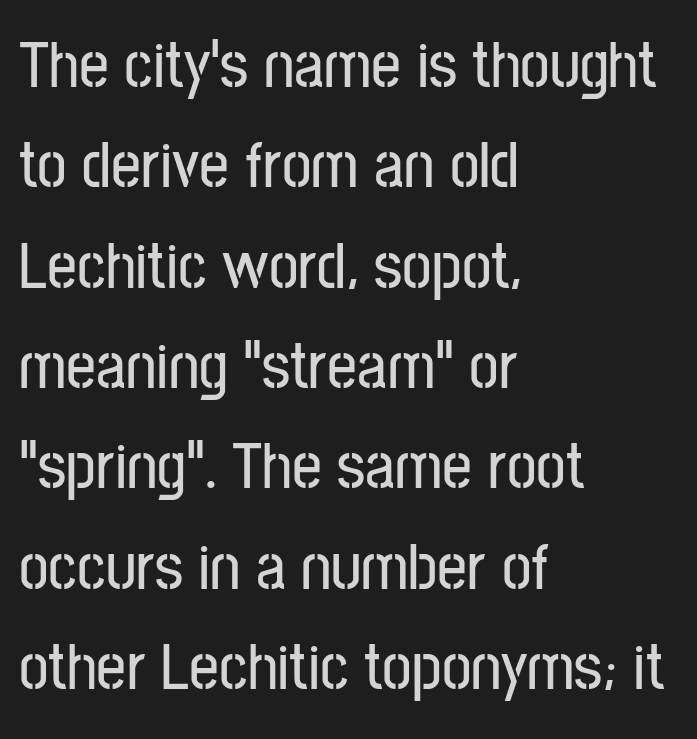
Q: Is the text italic (slanted)? A: No, it is upright.
Q: Is the typeface a serif or a sans-serif typeface? A: Sans-serif.
Q: Is the text underlined? A: No.
Q: How is the paragraph aligned? A: Left-aligned.
Q: Is the spacing between letters normal or unusually wide? A: Normal.
Q: Is the spacing between lines tight, normal or loose? A: Normal.
Q: Width (condensed, normal, or wide)? A: Condensed.
Q: Stroke contrast? A: Low.
Q: x-height? A: Medium.
Q: Monospaced? A: No.
